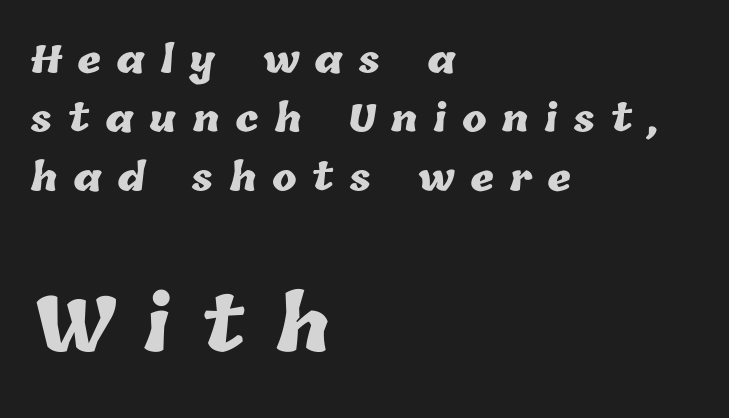
{"bold": "yes", "weight": "heavy", "width": "normal", "stroke_contrast": "low", "x_height": "medium", "monospaced": "no", "underline": "no", "align": "left", "line_spacing": "normal", "line_spacing_ratio": 1.59, "letter_spacing": "wide", "letter_spacing_em": 0.41, "larger_block": "second", "size_ratio": 2.0, "glyph_px": 74}
